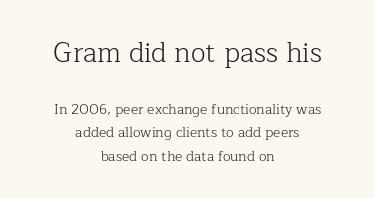
Q: Is the text bold? A: No.
Q: Is the text italic (slanted)? A: No, it is upright.
Q: Is the text underlined? A: No.
Q: How is the paragraph aligned? A: Centered.
Q: Is the spacing between letters normal or unusually wide? A: Normal.
Q: Is the spacing between lines tight, normal or loose? A: Normal.
Q: Which block of text is set in a larger size, the first (top) or the second (bottom)? A: The first (top) one.
